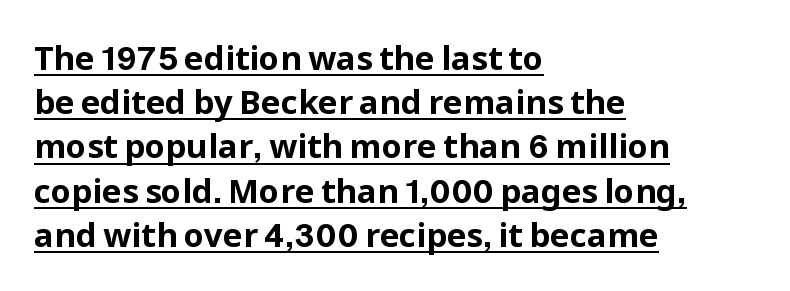
{"serif": "no", "italic": "no", "bold": "yes", "weight": "bold", "width": "normal", "stroke_contrast": "low", "x_height": "medium", "monospaced": "no", "underline": "yes", "align": "left", "line_spacing": "normal", "line_spacing_ratio": 1.34, "letter_spacing": "normal", "letter_spacing_em": 0.0, "glyph_px": 33}
